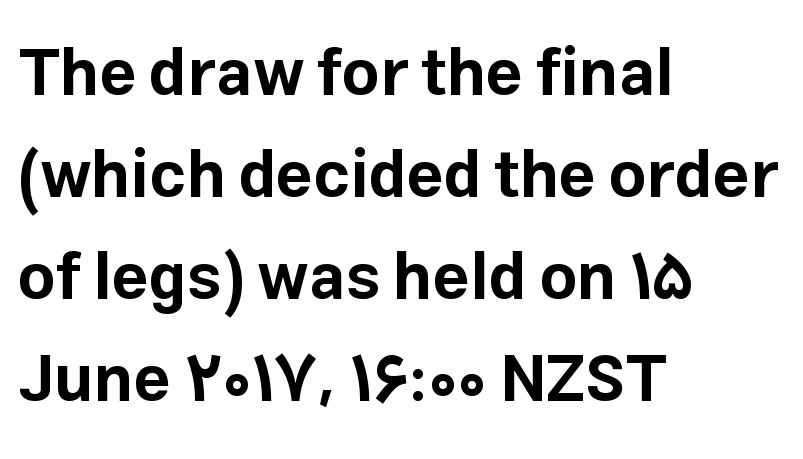
The image shows 65 px bold sans-serif type, upright; set left-aligned, normal line spacing (1.57x), normal letter spacing, not underlined; low stroke contrast and a medium x-height.
